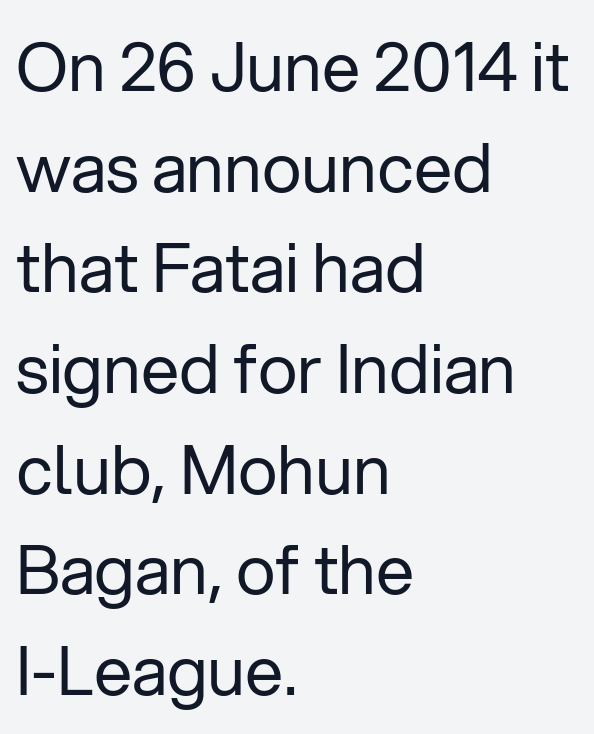
Spacing verdict: proportional, widths tailored to each character. The line-height multiplier appears to be the usual default. Every character sits straight up, as roman type does. Stems here are at most as thick as an everyday book face.
